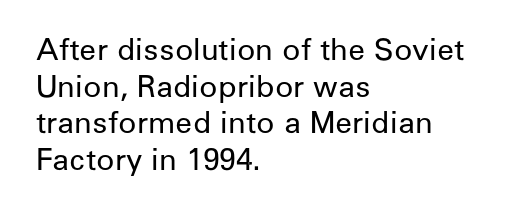
The image shows 30 px regular-weight sans-serif type, upright; set left-aligned, line spacing 1.22x, normal letter spacing, not underlined; low stroke contrast and a medium x-height.
